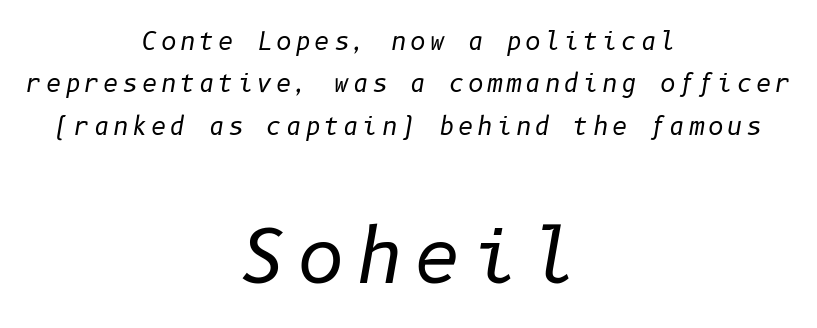
The image shows 73 px regular-weight type, italic (leaning right); set centered, line spacing 1.77x, not underlined; the second (bottom) block is 3.04x larger; low stroke contrast and a medium x-height.
